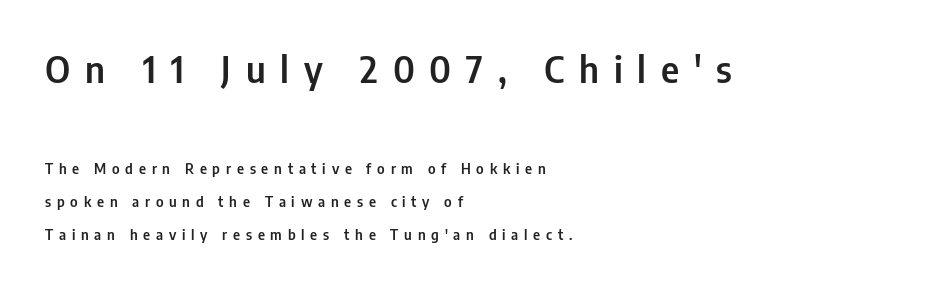
Whoever set this chose breathing room over compactness in the vertical rhythm. This sample has the flowing, uneven cadence of proportional lettering. Every row of glyphs begins at an identical x-position on the left. Someone cranked the tracking dial way up on this one. It's the straight-up-and-down kind of type.
